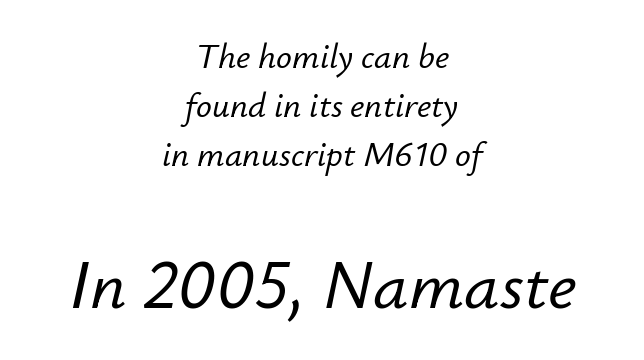
Q: Is the text italic (slanted)? A: Yes, it leans right by about 12 degrees.
Q: Is the text underlined? A: No.
Q: How is the paragraph aligned? A: Centered.
Q: Is the spacing between letters normal or unusually wide? A: Normal.
Q: Is the spacing between lines tight, normal or loose? A: Normal.
Q: Which block of text is set in a larger size, the first (top) or the second (bottom)? A: The second (bottom) one.
Q: Width (condensed, normal, or wide)? A: Normal.
Q: Stroke contrast? A: Low.
Q: x-height? A: Small.
Q: Monospaced? A: No.
